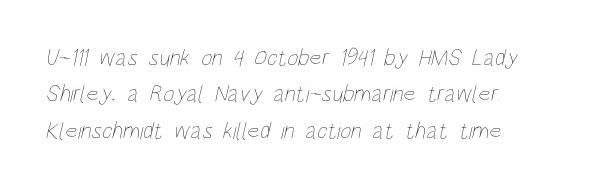
Q: Is the text bold? A: No.
Q: Is the text underlined? A: No.
Q: How is the paragraph aligned? A: Left-aligned.
Q: Is the spacing between letters normal or unusually wide? A: Normal.
Q: Is the spacing between lines tight, normal or loose? A: Normal.
